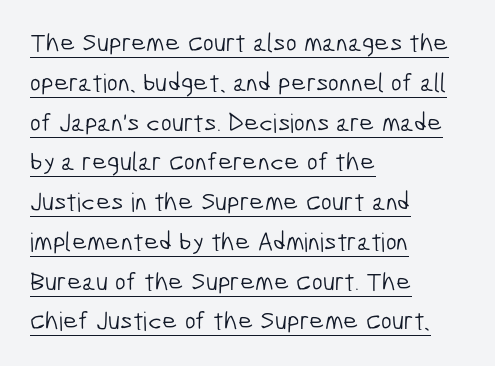
Q: Is the text bold? A: No.
Q: Is the text underlined? A: Yes.
Q: How is the paragraph aligned? A: Left-aligned.
Q: Is the spacing between letters normal or unusually wide? A: Normal.
Q: Is the spacing between lines tight, normal or loose? A: Normal.
